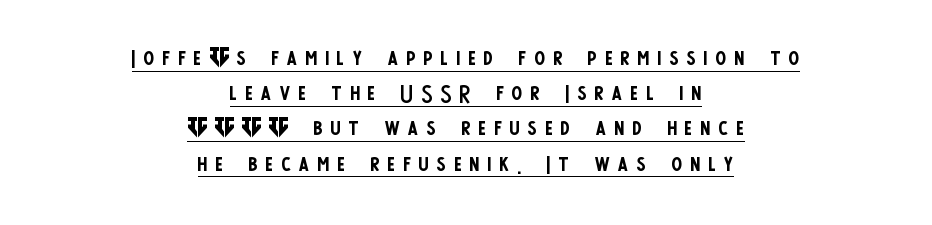
{"serif": "no", "italic": "no", "bold": "no", "weight": "regular", "width": "condensed", "stroke_contrast": "low", "x_height": "large", "monospaced": "no", "underline": "yes", "align": "center", "line_spacing": "tight", "line_spacing_ratio": 1.1, "letter_spacing": "wide", "letter_spacing_em": 0.25, "glyph_px": 32}
